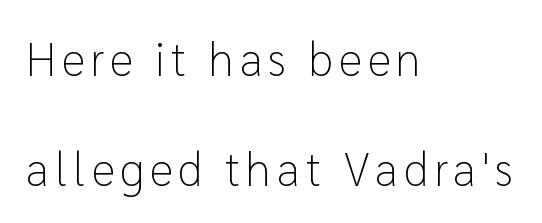
{"serif": "no", "italic": "no", "bold": "no", "weight": "light", "width": "normal", "stroke_contrast": "low", "x_height": "medium", "monospaced": "no", "underline": "no", "align": "left", "line_spacing": "loose", "line_spacing_ratio": 2.39, "glyph_px": 46}
